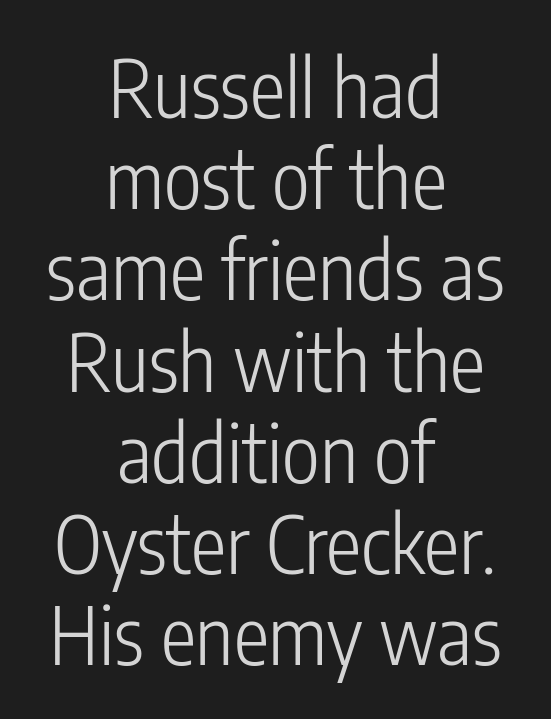
The image shows 80 px light, condensed sans-serif type, upright; set centered, tight line spacing (1.14x), normal letter spacing, not underlined; low stroke contrast and a medium x-height.
